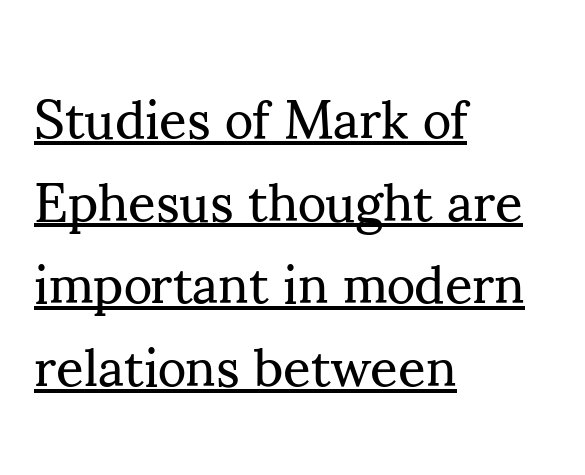
{"serif": "yes", "italic": "no", "bold": "no", "weight": "regular", "width": "normal", "stroke_contrast": "medium", "x_height": "small", "monospaced": "no", "underline": "yes", "align": "left", "line_spacing": "normal", "line_spacing_ratio": 1.53, "letter_spacing": "normal", "letter_spacing_em": 0.0, "glyph_px": 54}
